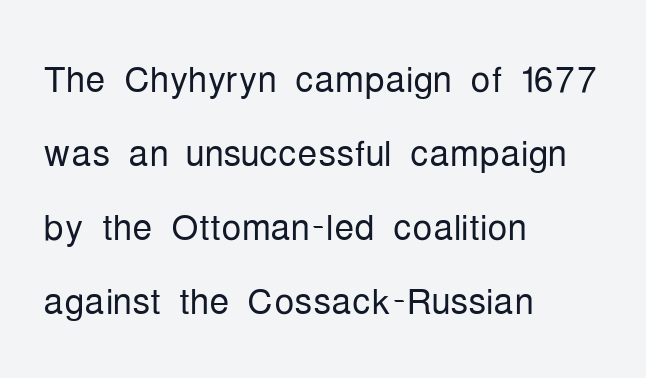
Quick note: underline off. Upright lettering throughout. The rendering anchors every line to the left-hand side. Between one letter and the next there's only the usual sliver of space. Nothing heavy about these letters — not bold at all. What kind of face is this? One without serifs — a sans.
